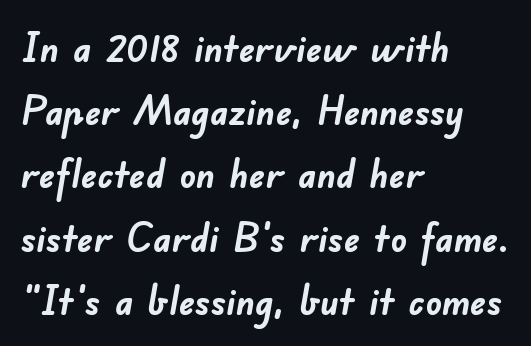
Q: Is the text bold? A: Yes.
Q: Is the typeface a serif or a sans-serif typeface? A: Sans-serif.
Q: Is the text underlined? A: No.
Q: How is the paragraph aligned? A: Left-aligned.
Q: Is the spacing between letters normal or unusually wide? A: Normal.
Q: Is the spacing between lines tight, normal or loose? A: Normal.
Q: Width (condensed, normal, or wide)? A: Normal.
Q: Stroke contrast? A: Low.
Q: x-height? A: Small.
Q: Monospaced? A: No.
